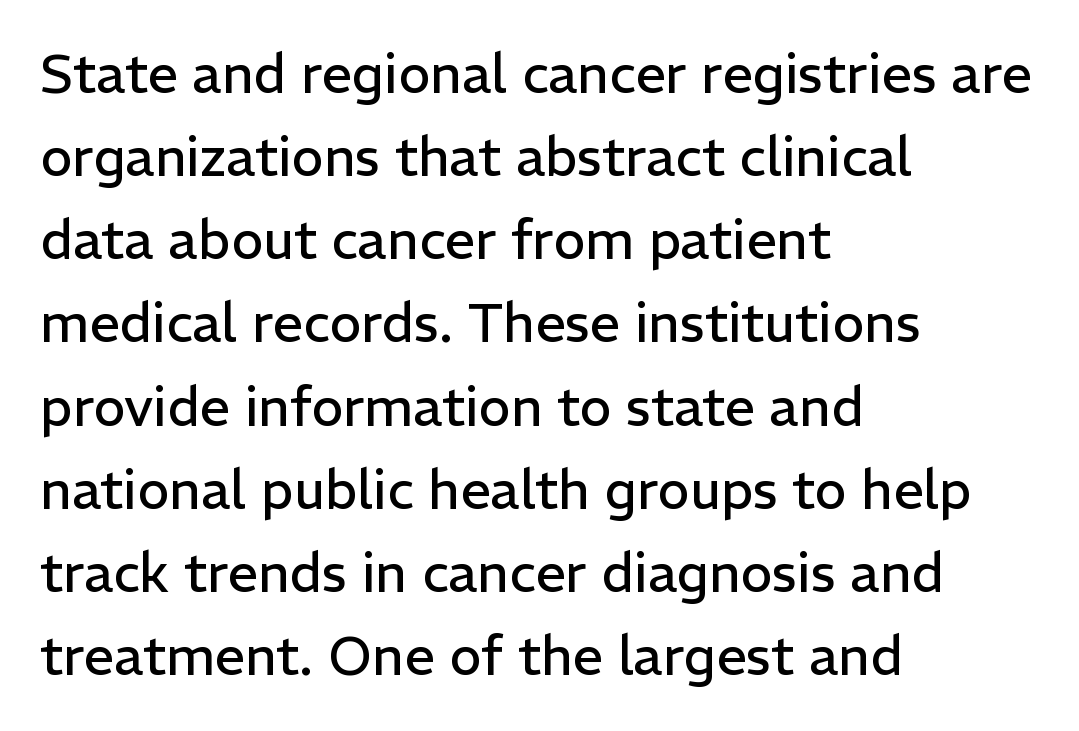
The image shows 54 px regular-weight sans-serif type, upright; set left-aligned, normal line spacing (1.54x), normal letter spacing, not underlined; low stroke contrast and a medium x-height.
